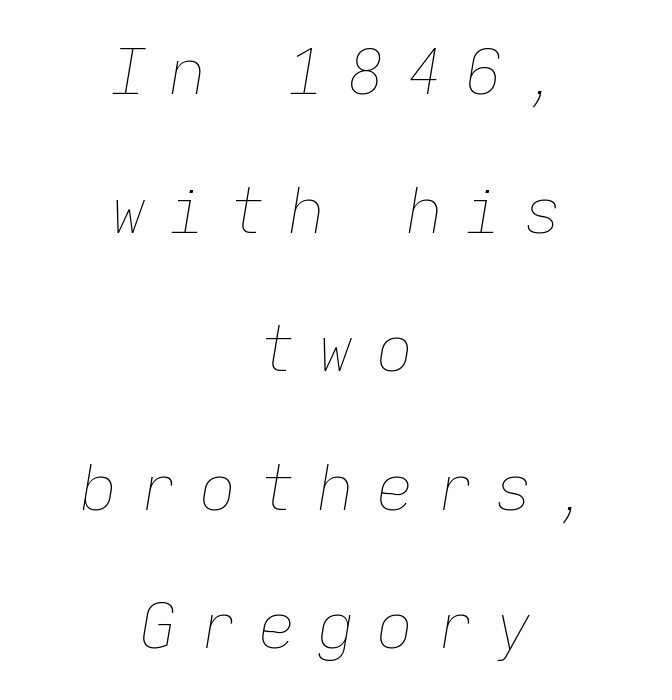
Q: Is the text bold? A: No.
Q: Is the text italic (slanted)? A: Yes, it leans right by about 9 degrees.
Q: Is the text underlined? A: No.
Q: How is the paragraph aligned? A: Centered.
Q: Is the spacing between letters normal or unusually wide? A: Unusually wide.
Q: Is the spacing between lines tight, normal or loose? A: Loose.
Q: Width (condensed, normal, or wide)? A: Normal.
Q: Stroke contrast? A: Low.
Q: x-height? A: Medium.
Q: Monospaced? A: Yes.
